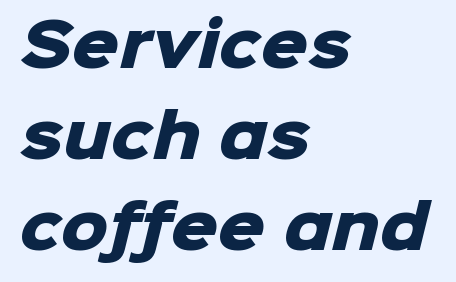
{"serif": "no", "bold": "yes", "weight": "heavy", "width": "normal", "stroke_contrast": "low", "x_height": "medium", "monospaced": "no", "underline": "no", "align": "left", "line_spacing": "normal", "line_spacing_ratio": 1.54, "letter_spacing": "normal", "letter_spacing_em": 0.0, "glyph_px": 59}
